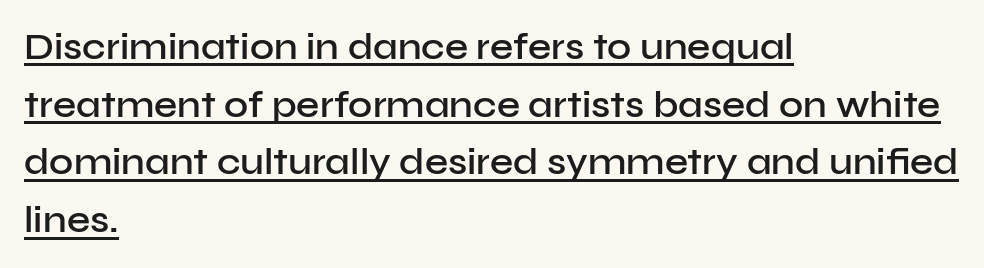
{"serif": "no", "italic": "no", "bold": "semi", "weight": "semibold", "width": "normal", "stroke_contrast": "low", "x_height": "medium", "monospaced": "no", "underline": "yes", "align": "left", "line_spacing": "normal", "line_spacing_ratio": 1.56, "letter_spacing": "normal", "letter_spacing_em": 0.0, "glyph_px": 37}
